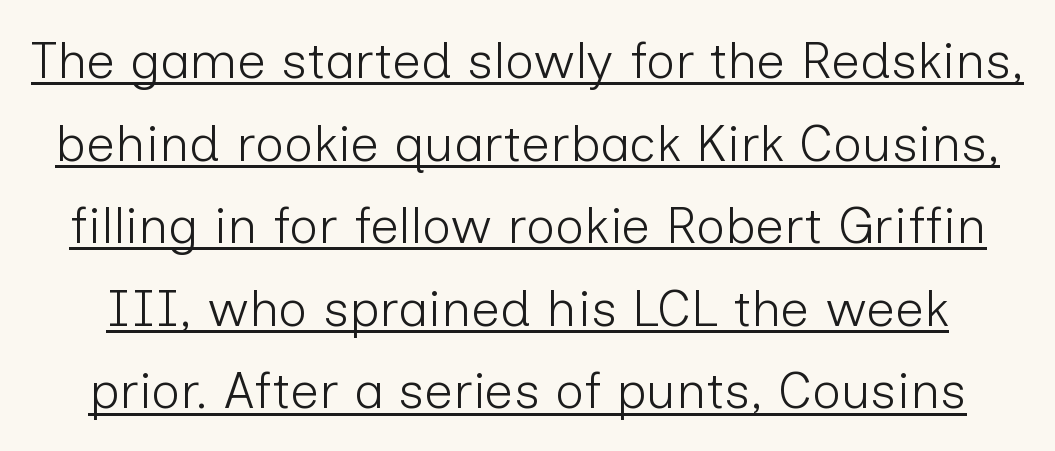
A typesetter would call this proportional, since set widths differ per character. The rendering keeps characters at their native spacing. A sans-serif font was chosen for this passage. Notice how the stems are strictly vertical — no italics here. Students, observe: this is what conventionally led text looks like. Is this a heavy cut? Hardly; it is regular or lighter.
